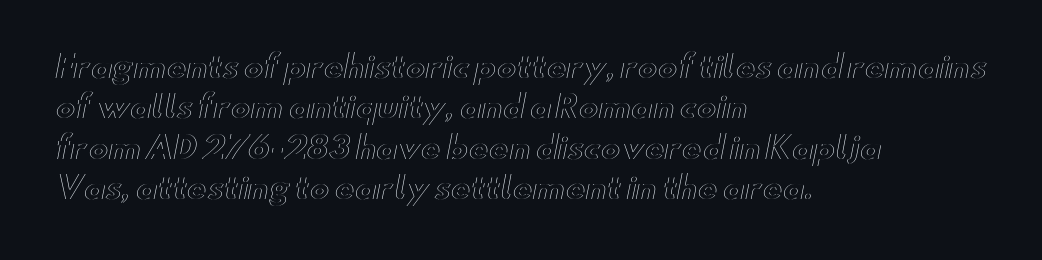
{"width": "wide", "x_height": "small", "monospaced": "no", "underline": "no", "align": "left", "line_spacing": "normal", "line_spacing_ratio": 1.35, "letter_spacing": "normal", "letter_spacing_em": 0.0, "glyph_px": 30}
